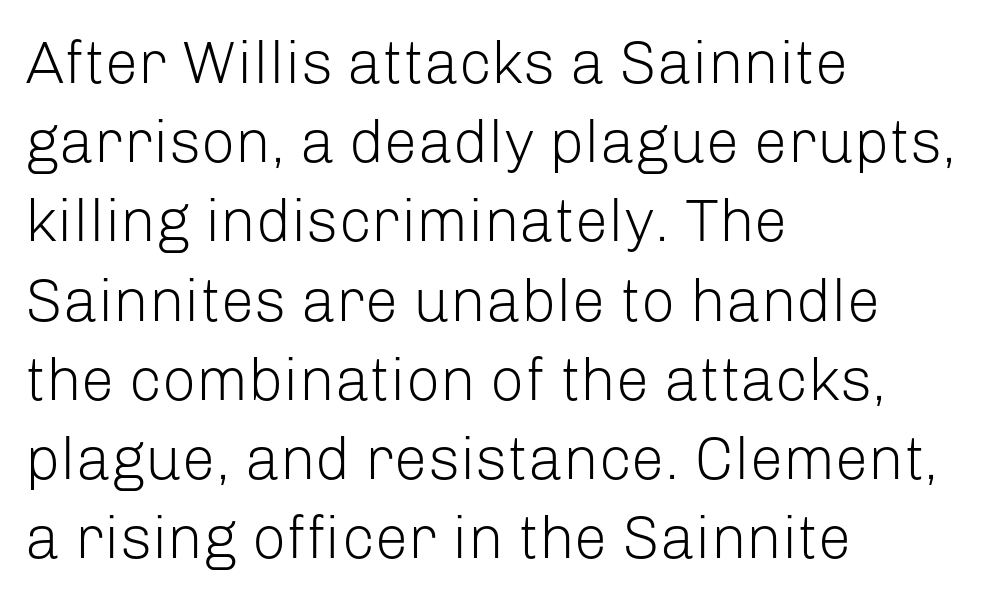
{"serif": "no", "italic": "no", "bold": "no", "weight": "light", "width": "normal", "stroke_contrast": "low", "x_height": "medium", "monospaced": "no", "underline": "no", "align": "left", "line_spacing": "normal", "line_spacing_ratio": 1.32, "letter_spacing": "normal", "letter_spacing_em": 0.0, "glyph_px": 60}
